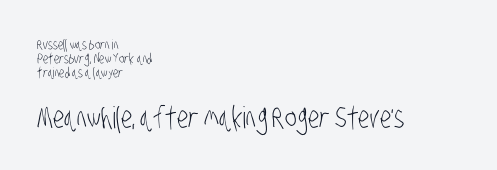
Q: Is the text bold? A: No.
Q: Is the typeface a serif or a sans-serif typeface? A: Sans-serif.
Q: Is the text underlined? A: No.
Q: How is the paragraph aligned? A: Left-aligned.
Q: Is the spacing between letters normal or unusually wide? A: Normal.
Q: Is the spacing between lines tight, normal or loose? A: Tight.
Q: Which block of text is set in a larger size, the first (top) or the second (bottom)? A: The second (bottom) one.
Q: Width (condensed, normal, or wide)? A: Condensed.
Q: Stroke contrast? A: Low.
Q: x-height? A: Large.
Q: Monospaced? A: No.
